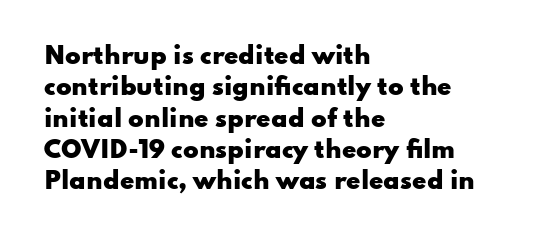
Q: Is the text bold? A: Yes.
Q: Is the text italic (slanted)? A: No, it is upright.
Q: Is the text underlined? A: No.
Q: How is the paragraph aligned? A: Left-aligned.
Q: Is the spacing between letters normal or unusually wide? A: Normal.
Q: Is the spacing between lines tight, normal or loose? A: Normal.
